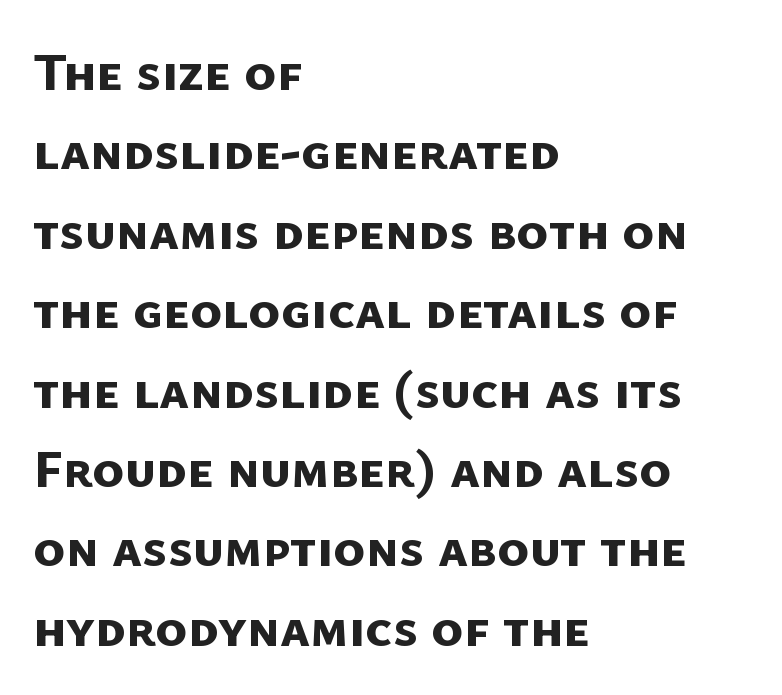
The image shows 54 px bold sans-serif type; set left-aligned, normal line spacing (1.47x), normal letter spacing, not underlined; low stroke contrast and a medium x-height.
